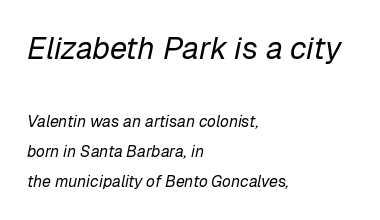
{"italic": "yes", "lean": "right", "slant_degrees": 12, "bold": "no", "weight": "regular", "width": "normal", "stroke_contrast": "low", "x_height": "medium", "monospaced": "no", "underline": "no", "align": "left", "line_spacing_ratio": 1.88, "letter_spacing": "normal", "letter_spacing_em": 0.0, "larger_block": "first", "size_ratio": 1.94, "glyph_px": 31}
